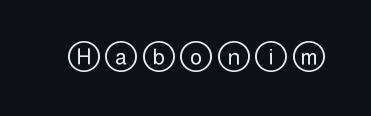
{"italic": "no", "underline": "no", "letter_spacing": "wide", "letter_spacing_em": 0.24, "glyph_px": 21}
